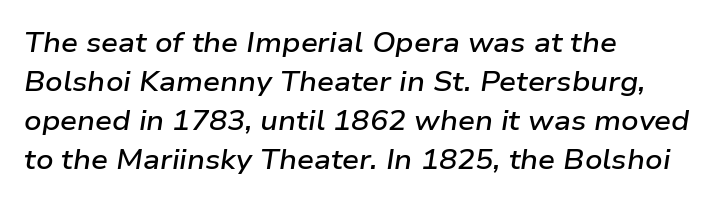
{"italic": "yes", "lean": "right", "slant_degrees": 9, "bold": "semi", "underline": "no", "align": "left", "line_spacing": "normal", "line_spacing_ratio": 1.45, "letter_spacing": "normal", "letter_spacing_em": 0.0, "glyph_px": 27}
